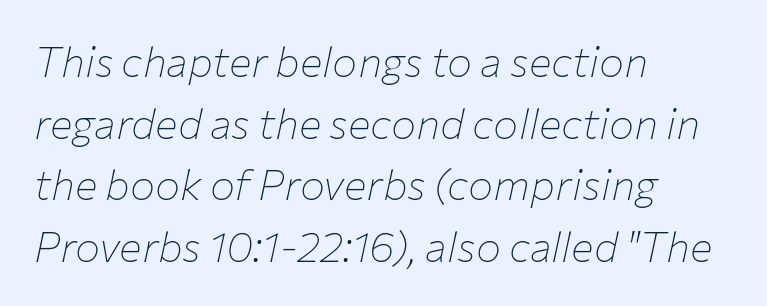
The passage shown stacks its lines at a standard gap. Is this a fixed-width face? No — the glyphs have proportional, varying widths. Descenders hang freely into open space. The rag falls on the right side of this text block. You could call the tracking neutral — neither tight nor loose.
